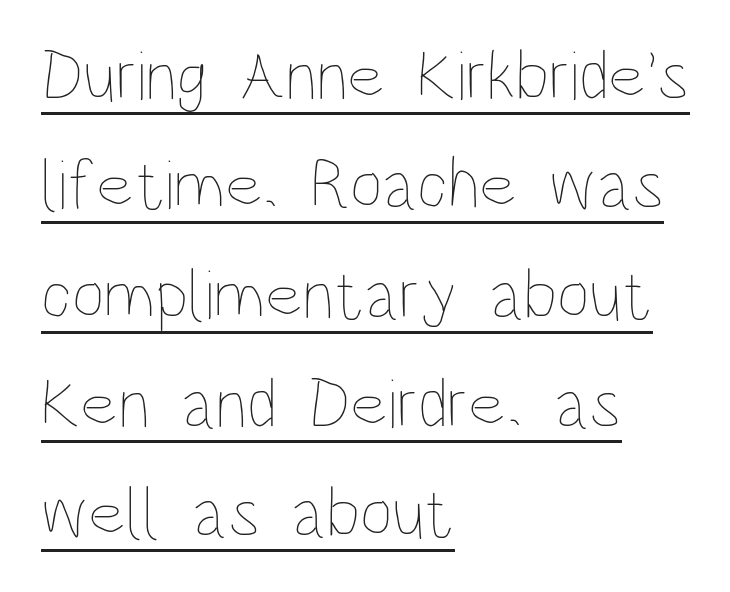
Here the designer chose a conventional face with non-uniform glyph widths. The lettering stays uniformly vertical, giving the passage a roman look. The typeface has the unassuming heft of standard copy or less. There is no visible air inserted between adjacent glyphs. Evenly set lines give the paragraph a standard silhouette. This is underlined copy, the kind a proofreader might mark for attention.
